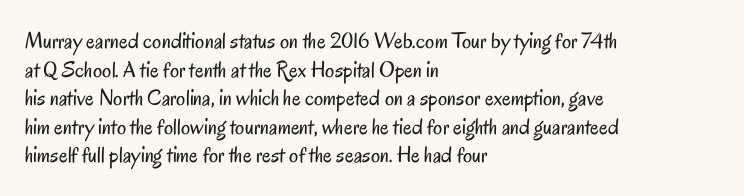
The image shows 23 px text type, upright; set left-aligned, line spacing 1.24x, normal letter spacing, not underlined.
